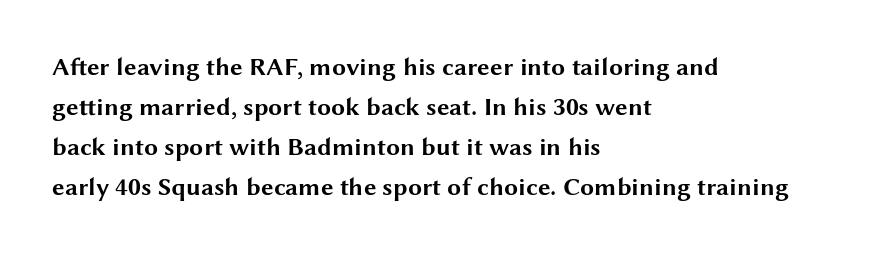
Q: Is the text bold? A: Yes.
Q: Is the text italic (slanted)? A: No, it is upright.
Q: Is the text underlined? A: No.
Q: How is the paragraph aligned? A: Left-aligned.
Q: Is the spacing between letters normal or unusually wide? A: Normal.
Q: Is the spacing between lines tight, normal or loose? A: Normal.
